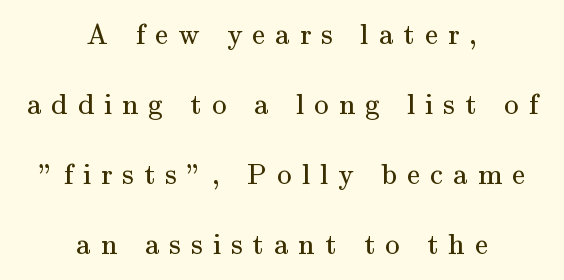
Q: Is the text bold? A: No.
Q: Is the text italic (slanted)? A: No, it is upright.
Q: Is the typeface a serif or a sans-serif typeface? A: Serif.
Q: Is the text underlined? A: No.
Q: How is the paragraph aligned? A: Centered.
Q: Is the spacing between letters normal or unusually wide? A: Unusually wide.
Q: Is the spacing between lines tight, normal or loose? A: Loose.
Q: Width (condensed, normal, or wide)? A: Normal.
Q: Stroke contrast? A: Medium.
Q: x-height? A: Small.
Q: Monospaced? A: No.
